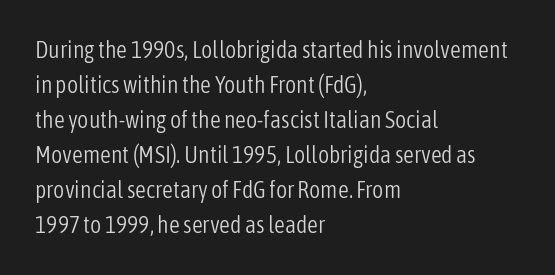
No word sits above an underline. This is the regular roman posture of the typeface. The lines in this sample share a left origin and differ only in where they stop. Successive baselines arrive at the customary interval.
